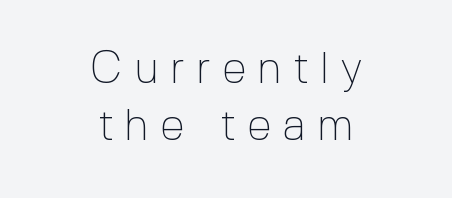
{"serif": "no", "italic": "no", "bold": "no", "weight": "thin", "width": "normal", "x_height": "medium", "monospaced": "no", "underline": "no", "align": "center", "line_spacing": "normal", "line_spacing_ratio": 1.26, "letter_spacing": "wide", "letter_spacing_em": 0.24, "glyph_px": 45}
